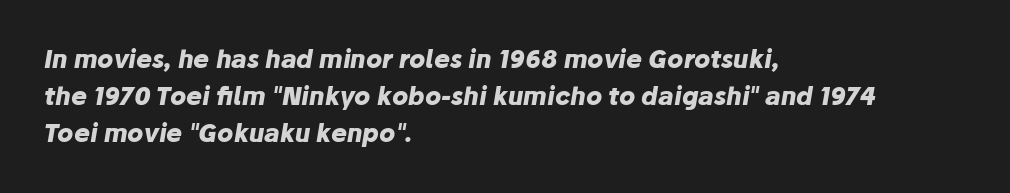
Q: Is the text bold? A: Yes.
Q: Is the text italic (slanted)? A: Yes, it leans right by about 10 degrees.
Q: Is the text underlined? A: No.
Q: How is the paragraph aligned? A: Left-aligned.
Q: Is the spacing between letters normal or unusually wide? A: Normal.
Q: Is the spacing between lines tight, normal or loose? A: Normal.
